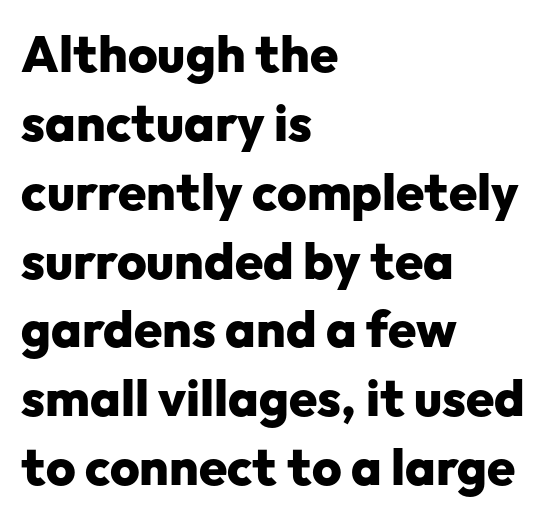
The image shows 51 px heavy sans-serif type, upright; set left-aligned, normal line spacing (1.35x), normal letter spacing, not underlined; low stroke contrast and a medium x-height.
